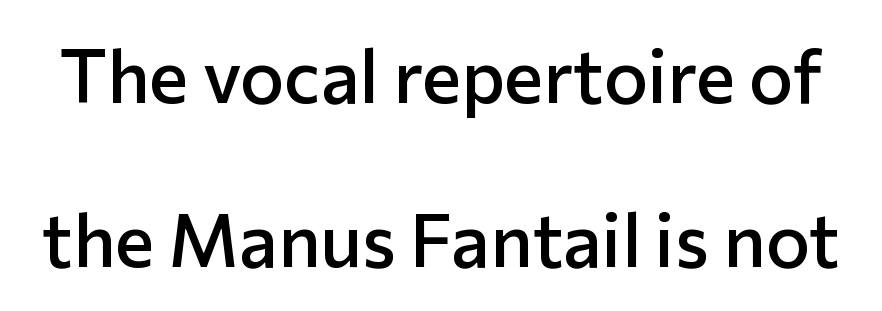
The image shows 74 px semibold sans-serif type, upright; set loose line spacing (2.22x), normal letter spacing, not underlined; low stroke contrast and a medium x-height.
